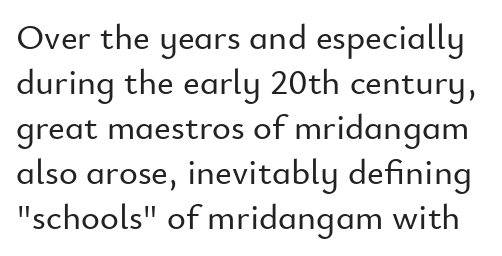
{"serif": "no", "italic": "no", "width": "normal", "stroke_contrast": "low", "x_height": "small", "monospaced": "no", "underline": "no", "line_spacing": "normal", "line_spacing_ratio": 1.25, "letter_spacing": "normal", "letter_spacing_em": 0.0, "glyph_px": 36}
